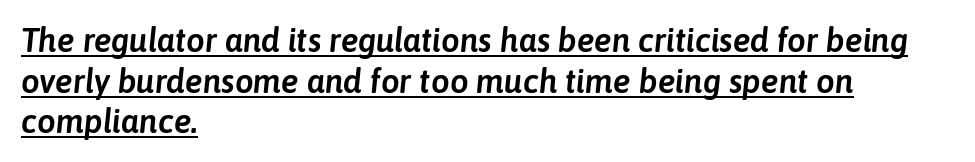
{"italic": "yes", "lean": "right", "slant_degrees": 6, "width": "normal", "stroke_contrast": "low", "x_height": "medium", "monospaced": "no", "underline": "yes", "align": "left", "line_spacing_ratio": 1.23, "letter_spacing": "normal", "letter_spacing_em": 0.0, "glyph_px": 33}
